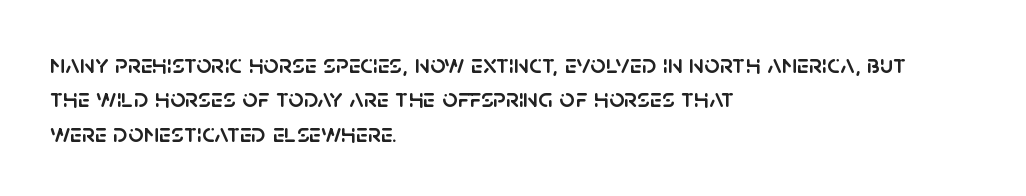
{"italic": "no", "underline": "no", "align": "left", "line_spacing": "normal", "line_spacing_ratio": 1.27, "letter_spacing": "normal", "letter_spacing_em": 0.0, "glyph_px": 27}
